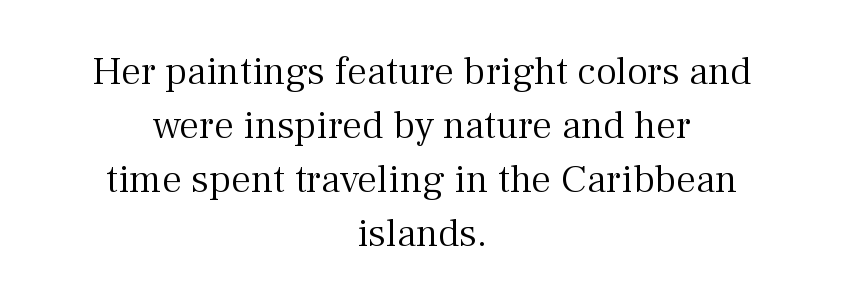
The image shows 40 px light serif type, upright; set centered, normal line spacing (1.35x), normal letter spacing, not underlined; medium stroke contrast and a medium x-height.
